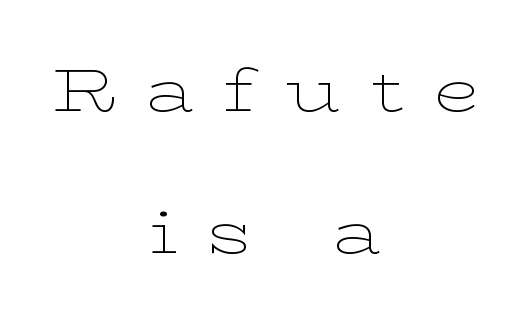
{"serif": "yes", "italic": "no", "bold": "no", "weight": "thin", "width": "wide", "stroke_contrast": "low", "x_height": "medium", "monospaced": "no", "underline": "no", "align": "center", "line_spacing": "loose", "line_spacing_ratio": 2.37, "letter_spacing": "wide", "letter_spacing_em": 0.48, "glyph_px": 60}
